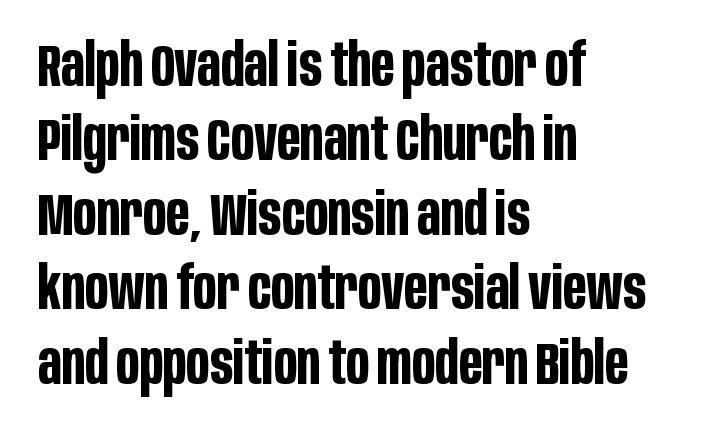
The image shows 60 px bold, condensed sans-serif type, upright; set left-aligned, line spacing 1.24x, normal letter spacing, not underlined; low stroke contrast and a large x-height.
